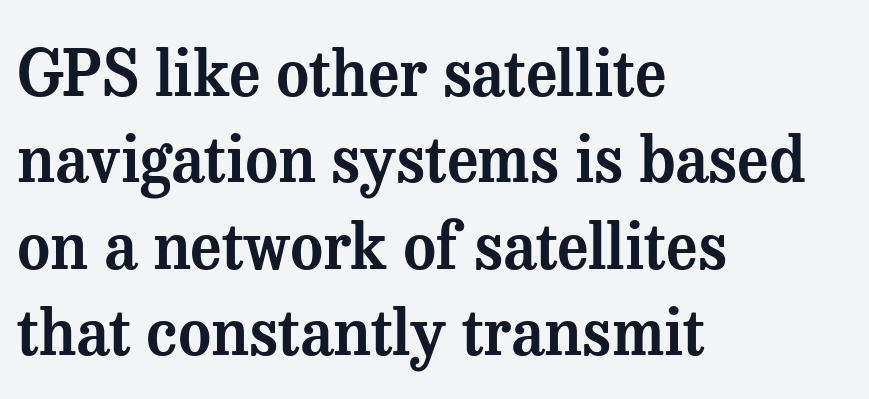
{"serif": "yes", "italic": "no", "width": "normal", "stroke_contrast": "medium", "x_height": "medium", "monospaced": "no", "underline": "no", "align": "left", "line_spacing": "normal", "line_spacing_ratio": 1.37, "letter_spacing": "normal", "letter_spacing_em": 0.0, "glyph_px": 63}
